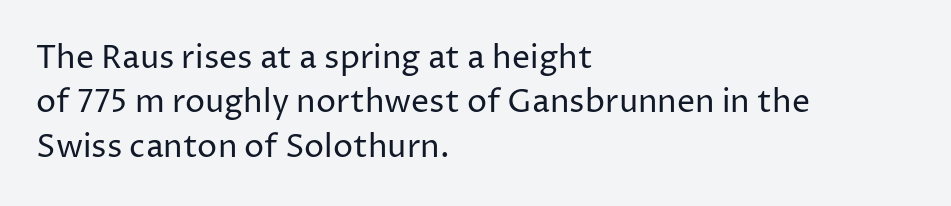
Q: Is the text bold? A: No.
Q: Is the text italic (slanted)? A: No, it is upright.
Q: Is the typeface a serif or a sans-serif typeface? A: Sans-serif.
Q: Is the text underlined? A: No.
Q: How is the paragraph aligned? A: Left-aligned.
Q: Is the spacing between letters normal or unusually wide? A: Normal.
Q: Is the spacing between lines tight, normal or loose? A: Normal.
Q: Width (condensed, normal, or wide)? A: Normal.
Q: Stroke contrast? A: Low.
Q: x-height? A: Medium.
Q: Monospaced? A: No.
